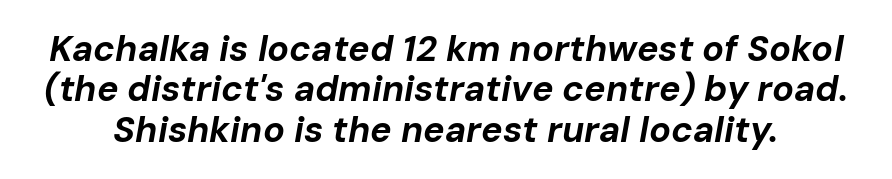
Spacing between characters is what you'd get straight out of the box. Do the characters align in a grid? No, the font is proportional. What's the leading like? Squeezed, with rows nearly overlapping. The font is running at its bold setting. Italic? Definitely — the glyphs are oblique. Check the space under the baseline: it is left empty.
